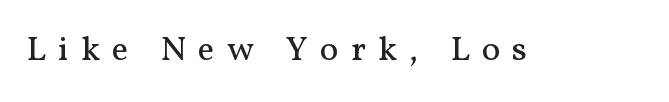
Does the lettering tilt? It doesn't — this is upright. Typographically, this falls in the serif category. Tracking value appears strongly positive — letters spread wide. The face used here is proportionally spaced, like ordinary book or web type. A bare baseline throughout the passage. The strokes are not fattened; the text isn't bold.
